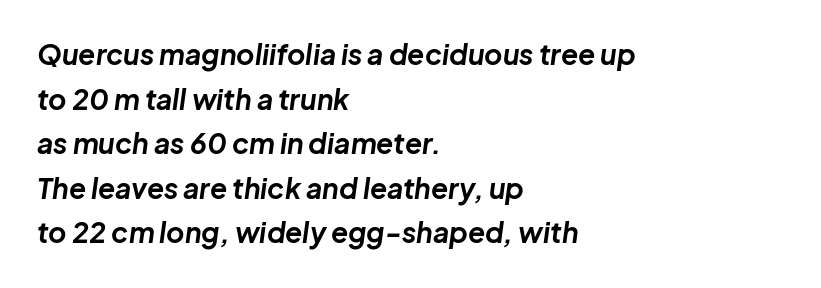
The image shows 28 px bold type, italic (leaning right); set left-aligned, normal line spacing (1.59x), normal letter spacing, not underlined; low stroke contrast and a medium x-height.
